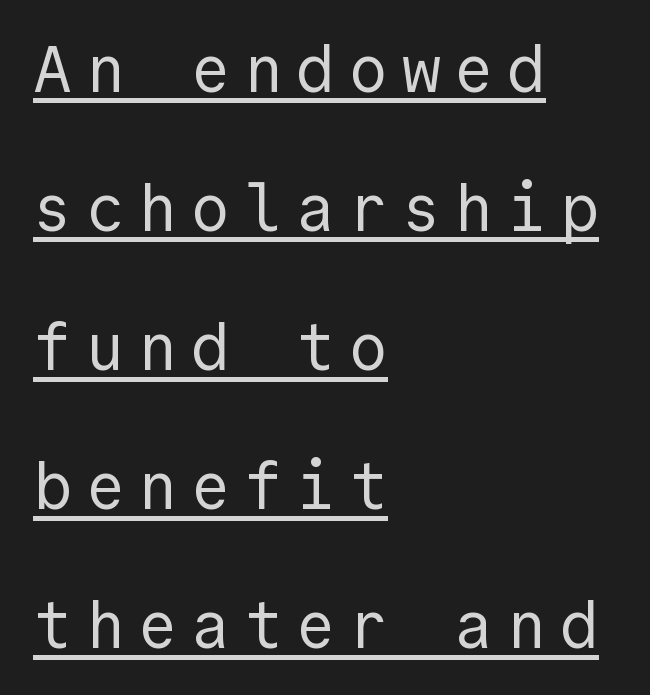
Tracking value appears strongly positive — letters spread wide. Notice how the stems are strictly vertical — no italics here. A student would call this left alignment; a typographer would say flush left, rag right. Nothing heavy about these letters — not bold at all.
